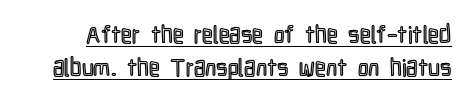
The image shows 24 px text type, upright; set normal line spacing (1.37x), normal letter spacing, underlined.
